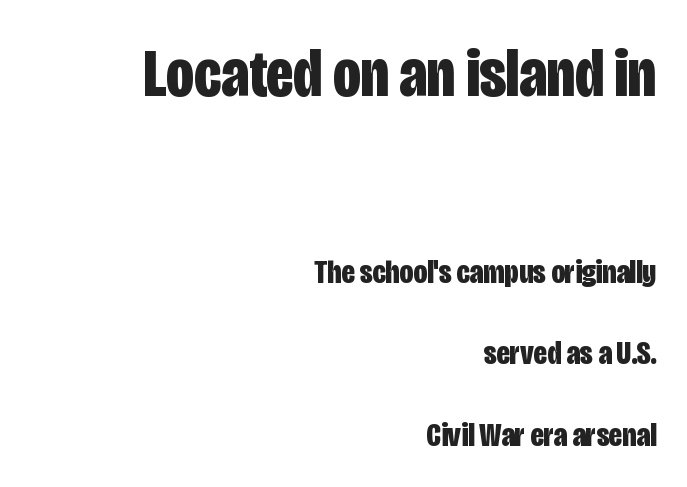
{"serif": "no", "italic": "no", "bold": "yes", "weight": "bold", "width": "condensed", "stroke_contrast": "low", "x_height": "large", "monospaced": "no", "underline": "no", "align": "right", "line_spacing": "loose", "line_spacing_ratio": 2.39, "letter_spacing": "normal", "letter_spacing_em": 0.0, "larger_block": "first", "size_ratio": 2.03, "glyph_px": 69}
